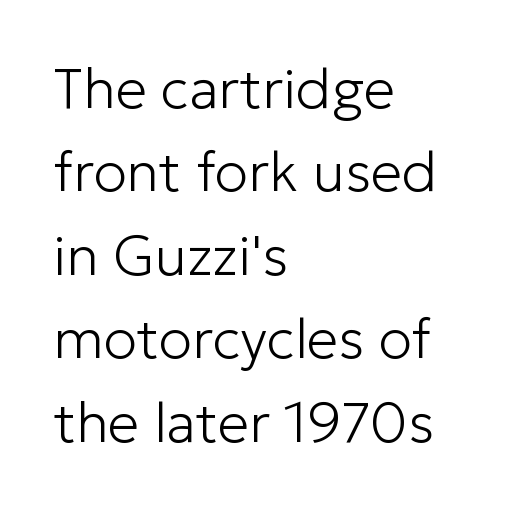
The image shows 56 px light sans-serif type, upright; set left-aligned, normal line spacing (1.49x), normal letter spacing, not underlined; low stroke contrast and a medium x-height.
